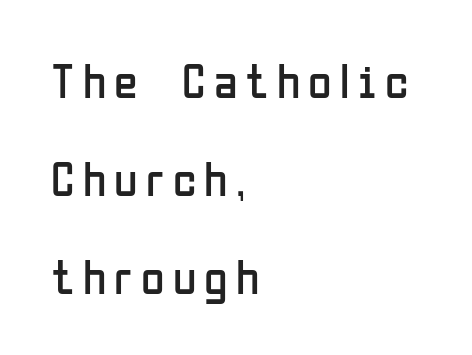
{"serif": "no", "italic": "no", "bold": "no", "weight": "regular", "width": "condensed", "stroke_contrast": "low", "x_height": "medium", "monospaced": "no", "underline": "no", "align": "left", "line_spacing": "loose", "line_spacing_ratio": 2.04, "glyph_px": 48}
